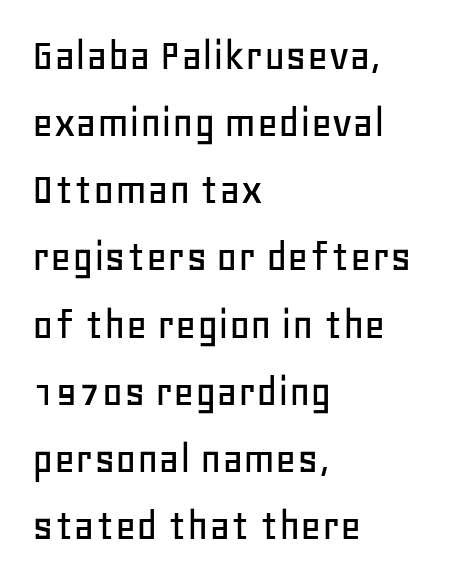
The image shows 46 px sans-serif type, upright; set left-aligned, normal line spacing (1.46x), normal letter spacing, not underlined; low stroke contrast and a large x-height.
